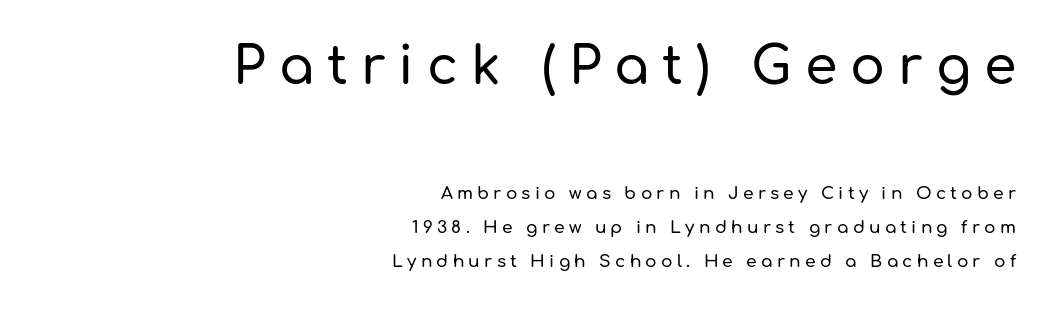
{"serif": "no", "italic": "no", "width": "normal", "stroke_contrast": "low", "x_height": "medium", "monospaced": "no", "underline": "no", "align": "right", "line_spacing": "loose", "line_spacing_ratio": 2.01, "letter_spacing": "wide", "letter_spacing_em": 0.25, "larger_block": "first", "size_ratio": 3.06, "glyph_px": 52}
